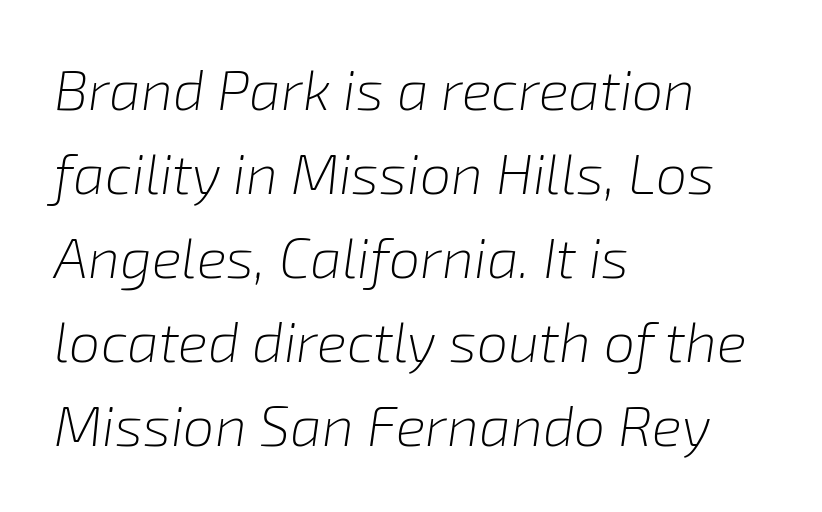
The image shows 56 px light type, italic (leaning right); set left-aligned, normal line spacing (1.5x), normal letter spacing, not underlined; low stroke contrast and a medium x-height.
